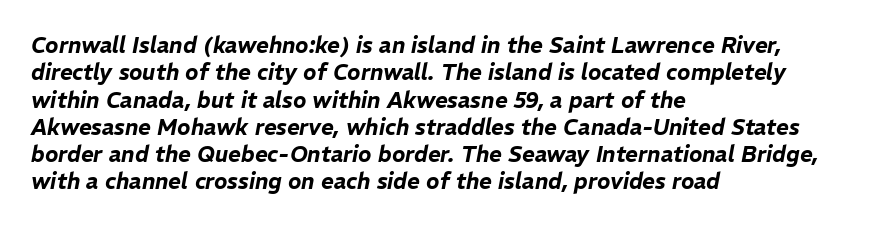
{"italic": "yes", "lean": "right", "slant_degrees": 11, "underline": "no", "align": "left", "line_spacing_ratio": 1.24, "letter_spacing": "normal", "letter_spacing_em": 0.0, "glyph_px": 22}
